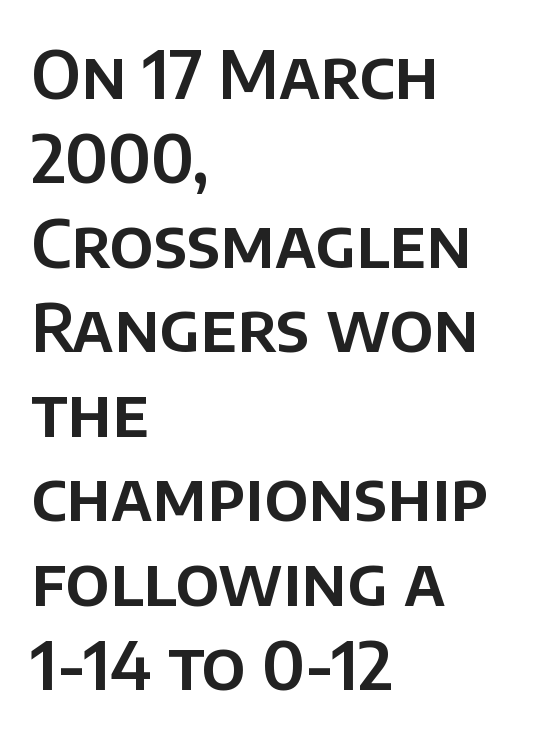
Q: Is the text italic (slanted)? A: No, it is upright.
Q: Is the typeface a serif or a sans-serif typeface? A: Sans-serif.
Q: Is the text underlined? A: No.
Q: How is the paragraph aligned? A: Left-aligned.
Q: Is the spacing between letters normal or unusually wide? A: Normal.
Q: Is the spacing between lines tight, normal or loose? A: Normal.
Q: Width (condensed, normal, or wide)? A: Normal.
Q: Stroke contrast? A: Low.
Q: x-height? A: Large.
Q: Monospaced? A: No.
